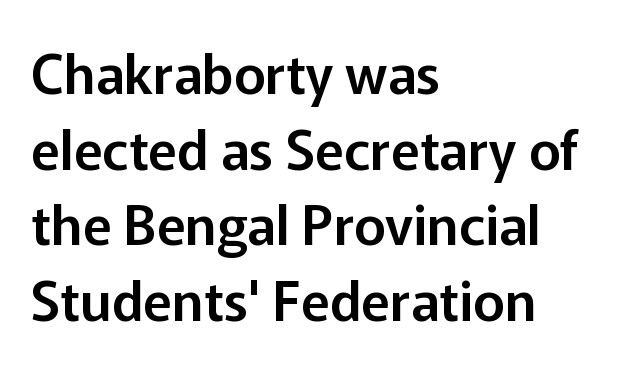
{"serif": "no", "italic": "no", "width": "normal", "stroke_contrast": "low", "x_height": "medium", "monospaced": "no", "underline": "no", "align": "left", "line_spacing": "normal", "line_spacing_ratio": 1.4, "letter_spacing": "normal", "letter_spacing_em": 0.0, "glyph_px": 54}
